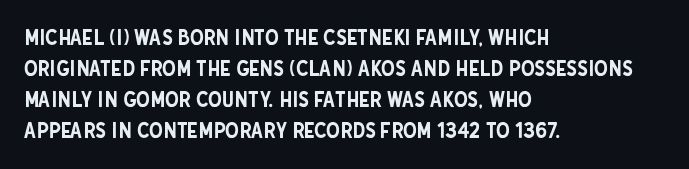
The image shows 22 px text type, upright; set left-aligned, normal line spacing (1.41x), normal letter spacing, not underlined.
